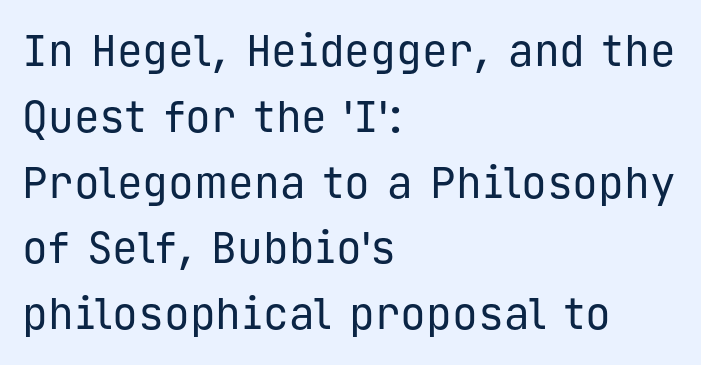
Weight: regular or lighter. Nothing unusual about the tracking: characters are spaced as the font intends. A typesetter would mark this as roman, not italic. What's the leading like? Ordinary, nothing unusual. Look at the bottom of the vertical strokes: they stop flat, with no serifs.
